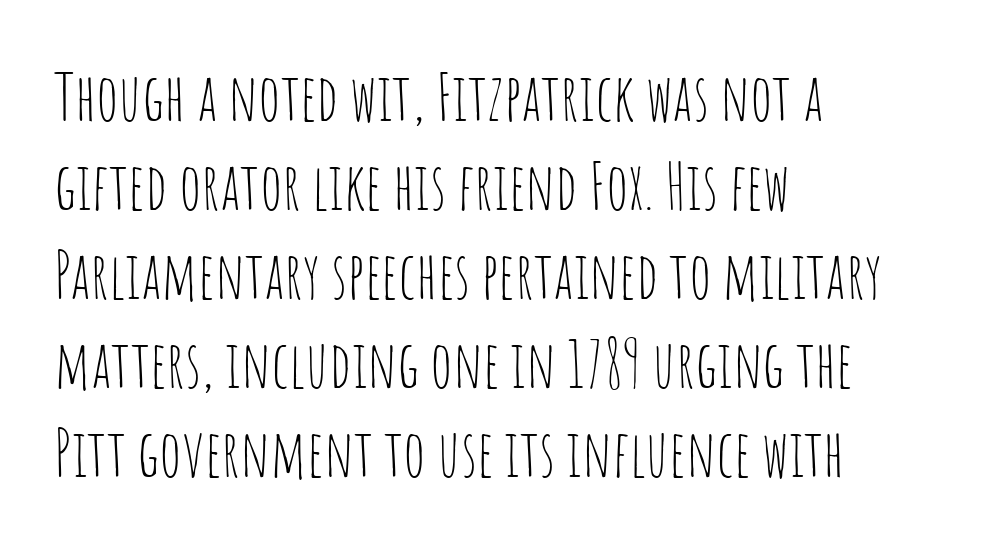
The image shows 65 px thin, condensed sans-serif type, upright; set left-aligned, normal line spacing (1.37x), normal letter spacing, not underlined; low stroke contrast and a large x-height.
